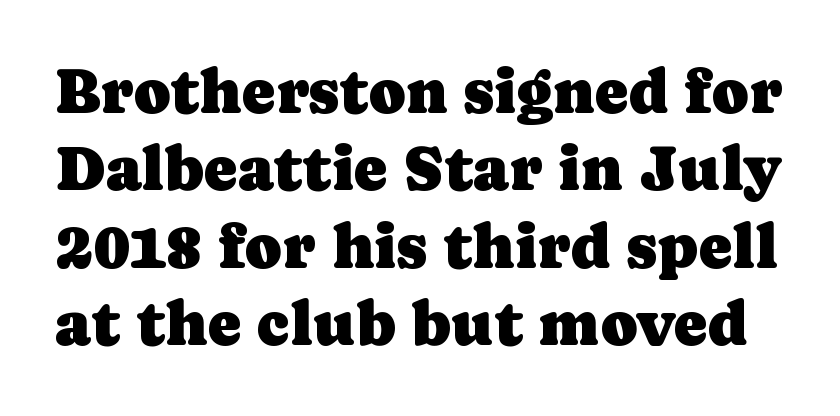
Q: Is the text italic (slanted)? A: No, it is upright.
Q: Is the typeface a serif or a sans-serif typeface? A: Serif.
Q: Is the text underlined? A: No.
Q: Is the spacing between letters normal or unusually wide? A: Normal.
Q: Width (condensed, normal, or wide)? A: Normal.
Q: Stroke contrast? A: Low.
Q: x-height? A: Medium.
Q: Monospaced? A: No.
